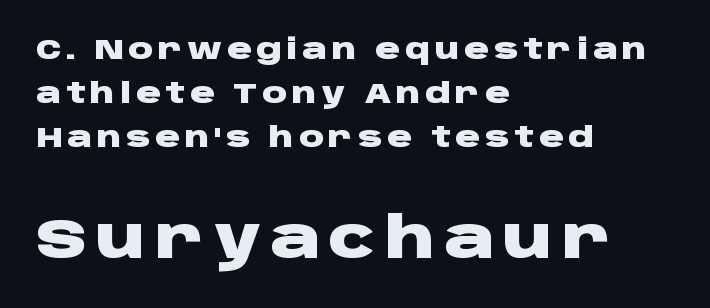
Tall strokes in this sample are plumb rather than angled. If you measured baseline to baseline, you'd find a middling distance. Unlike a traditional serif, this face leaves its strokes unadorned. This sample is left-justified, so line endings fall wherever the words run out. Descenders are the only things crossing below the line.
